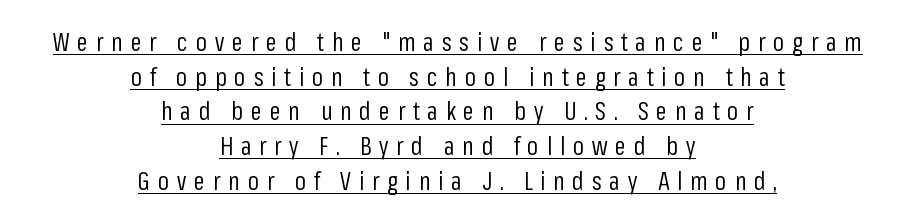
{"italic": "no", "bold": "no", "underline": "yes", "align": "center", "line_spacing": "normal", "line_spacing_ratio": 1.39, "letter_spacing": "wide", "letter_spacing_em": 0.31, "glyph_px": 25}
